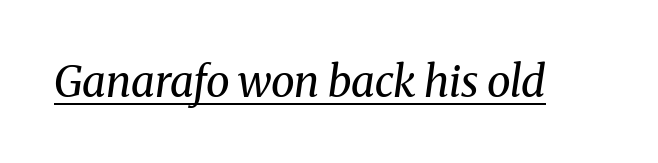
{"serif": "yes", "italic": "yes", "lean": "right", "slant_degrees": 8, "bold": "no", "weight": "regular", "width": "normal", "stroke_contrast": "medium", "x_height": "medium", "monospaced": "no", "underline": "yes", "letter_spacing": "normal", "letter_spacing_em": 0.0, "glyph_px": 43}
